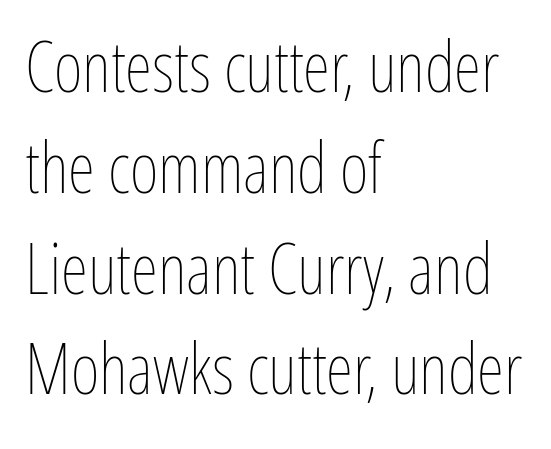
Q: Is the text bold? A: No.
Q: Is the text italic (slanted)? A: No, it is upright.
Q: Is the text underlined? A: No.
Q: How is the paragraph aligned? A: Left-aligned.
Q: Is the spacing between letters normal or unusually wide? A: Normal.
Q: Is the spacing between lines tight, normal or loose? A: Normal.
Q: Width (condensed, normal, or wide)? A: Condensed.
Q: Stroke contrast? A: Low.
Q: x-height? A: Medium.
Q: Monospaced? A: No.
